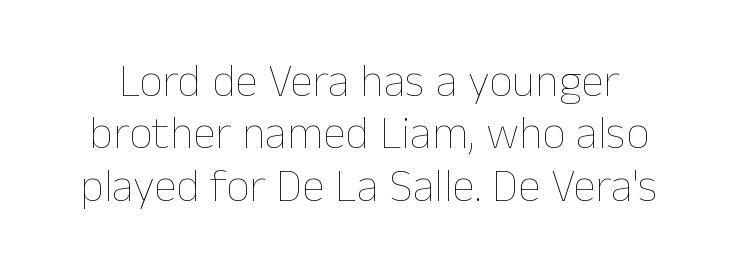
{"italic": "no", "bold": "no", "weight": "thin", "width": "normal", "stroke_contrast": "low", "x_height": "medium", "monospaced": "no", "underline": "no", "line_spacing": "tight", "line_spacing_ratio": 1.14, "letter_spacing": "normal", "letter_spacing_em": 0.0, "glyph_px": 46}
